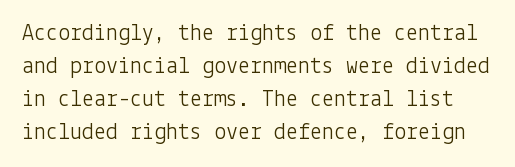
Q: Is the text bold? A: No.
Q: Is the text italic (slanted)? A: No, it is upright.
Q: Is the text underlined? A: No.
Q: Is the spacing between letters normal or unusually wide? A: Normal.
Q: Is the spacing between lines tight, normal or loose? A: Normal.
